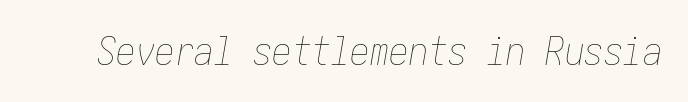
{"italic": "yes", "lean": "right", "slant_degrees": 10, "bold": "no", "weight": "thin", "width": "condensed", "stroke_contrast": "low", "x_height": "medium", "underline": "no", "letter_spacing": "normal", "letter_spacing_em": 0.0, "glyph_px": 39}
